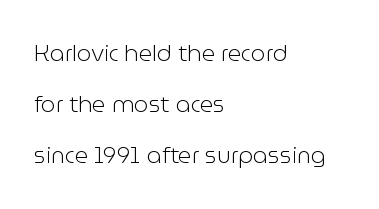
Q: Is the text bold? A: No.
Q: Is the text italic (slanted)? A: No, it is upright.
Q: Is the text underlined? A: No.
Q: How is the paragraph aligned? A: Left-aligned.
Q: Is the spacing between letters normal or unusually wide? A: Normal.
Q: Is the spacing between lines tight, normal or loose? A: Loose.
